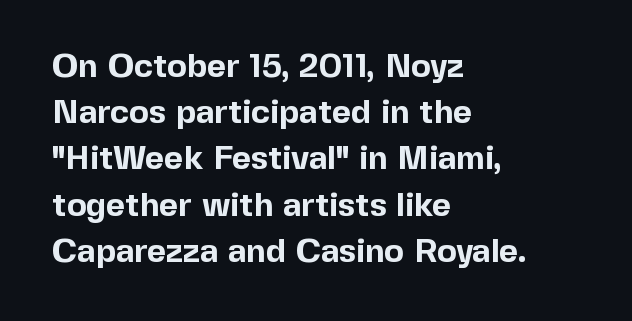
The image shows 33 px bold sans-serif type, upright; set left-aligned, normal line spacing (1.4x), normal letter spacing, not underlined; a medium x-height.
